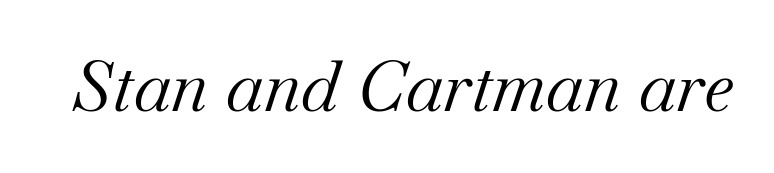
Regarding serifs, this sample has them. The letters are slanted; this is an italic face. Words appear dense and cohesive because spacing is normal. No heavy texture on the line: the type isn't bold. The space directly below the letters is spotless. Do the characters align in a grid? No, the font is proportional.
